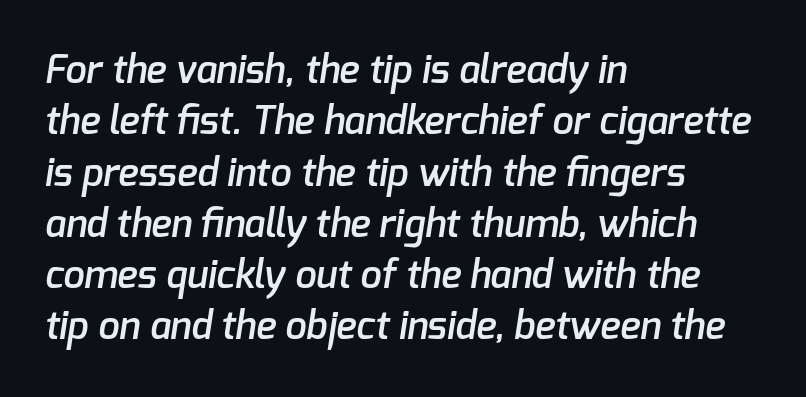
You could not count columns in this text — the font is proportionally spaced. These words are printed semibold, heavier than regular yet not bold. Layout note: lines flush left. The block of text has a typical density, with ordinary space between rows. Letterform terminals end flat and unadorned throughout the passage. Inter-character spacing is left at the font's built-in metrics.
